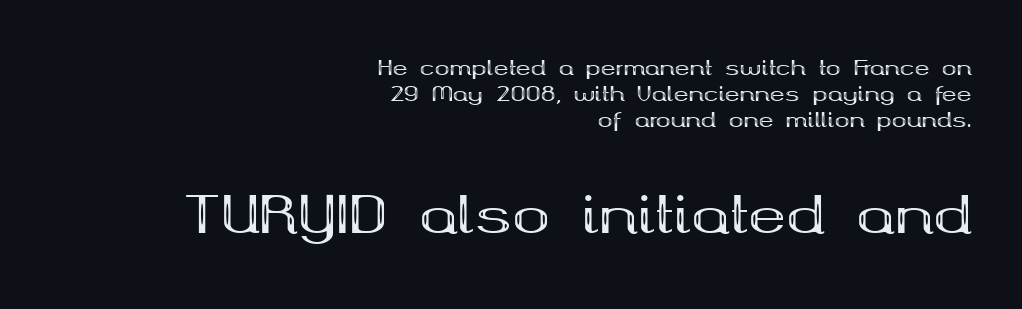
Q: Is the text bold? A: Yes.
Q: Is the text italic (slanted)? A: No, it is upright.
Q: Is the typeface a serif or a sans-serif typeface? A: Serif.
Q: Is the text underlined? A: No.
Q: How is the paragraph aligned? A: Right-aligned.
Q: Is the spacing between letters normal or unusually wide? A: Normal.
Q: Is the spacing between lines tight, normal or loose? A: Normal.
Q: Which block of text is set in a larger size, the first (top) or the second (bottom)? A: The second (bottom) one.
Q: Width (condensed, normal, or wide)? A: Wide.
Q: Stroke contrast? A: Medium.
Q: x-height? A: Medium.
Q: Monospaced? A: No.
